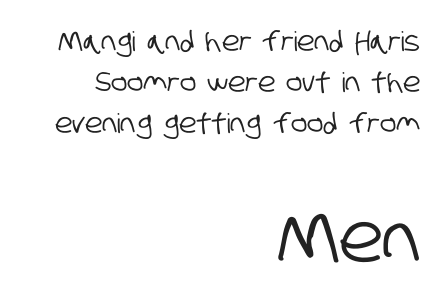
The image shows 68 px condensed sans-serif type; set right-aligned, normal line spacing (1.51x), normal letter spacing, not underlined; the second (bottom) block is 2.52x larger; low stroke contrast and a large x-height.
